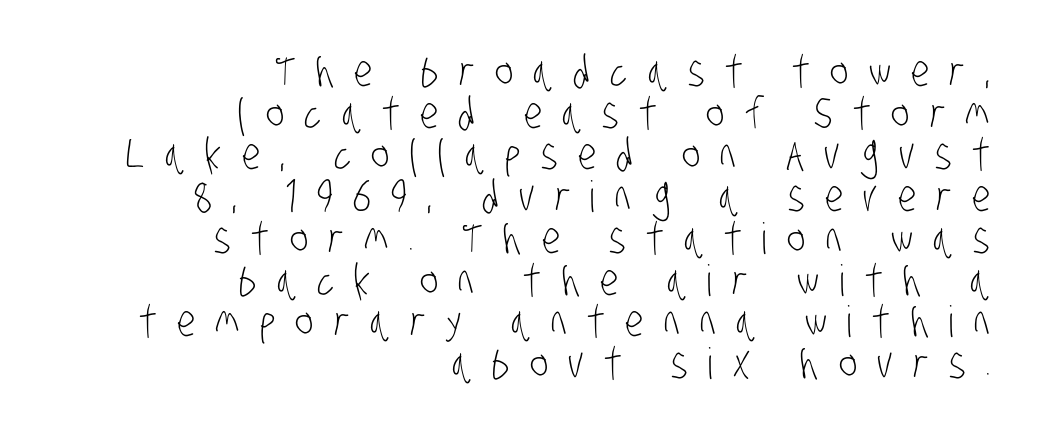
The image shows 43 px light, condensed sans-serif type; set right-aligned, tight line spacing (0.97x), unusually wide letter spacing (+0.47 em), not underlined; low stroke contrast and a large x-height.
